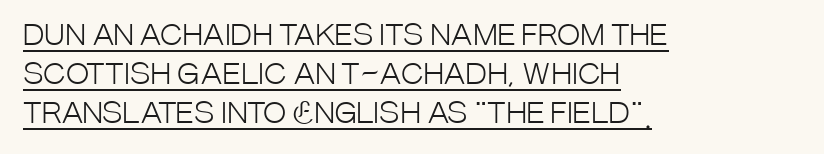
The image shows 28 px light, condensed sans-serif type, upright; set left-aligned, normal line spacing (1.4x), normal letter spacing, underlined; low stroke contrast and a large x-height.
